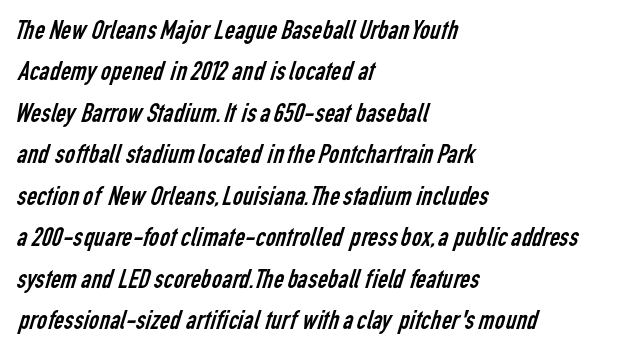
{"serif": "no", "bold": "no", "weight": "regular", "width": "condensed", "stroke_contrast": "low", "x_height": "medium", "monospaced": "no", "underline": "no", "align": "left", "line_spacing": "normal", "line_spacing_ratio": 1.48, "letter_spacing": "normal", "letter_spacing_em": 0.0, "glyph_px": 28}
